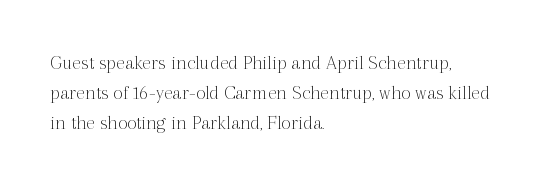
Q: Is the text bold? A: No.
Q: Is the text italic (slanted)? A: No, it is upright.
Q: Is the text underlined? A: No.
Q: How is the paragraph aligned? A: Left-aligned.
Q: Is the spacing between letters normal or unusually wide? A: Normal.
Q: Is the spacing between lines tight, normal or loose? A: Normal.
